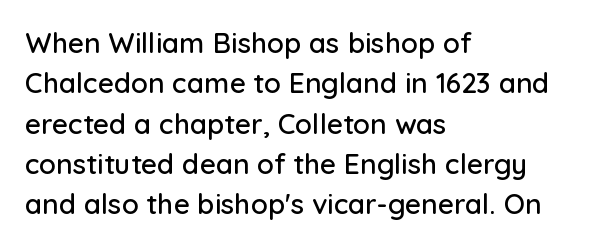
The image shows 28 px sans-serif type, upright; set left-aligned, normal line spacing (1.44x), normal letter spacing, not underlined; low stroke contrast and a medium x-height.
